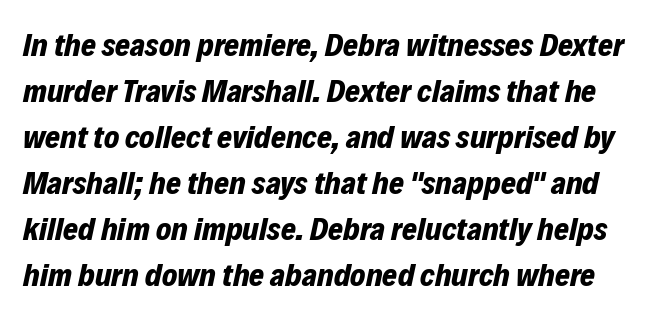
The image shows 32 px bold type, italic (leaning right); set normal line spacing (1.44x), normal letter spacing, not underlined; low stroke contrast and a medium x-height.
